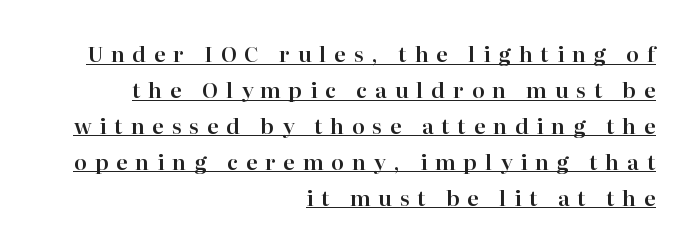
The horizontal fit of the characters is loose and conspicuously gappy. Does the copy run flush right? Yes — the right margin is perfectly even. The specimen includes a rule beneath the text block's lines. This sample uses an upright cut, with every glyph sitting square on the baseline.
